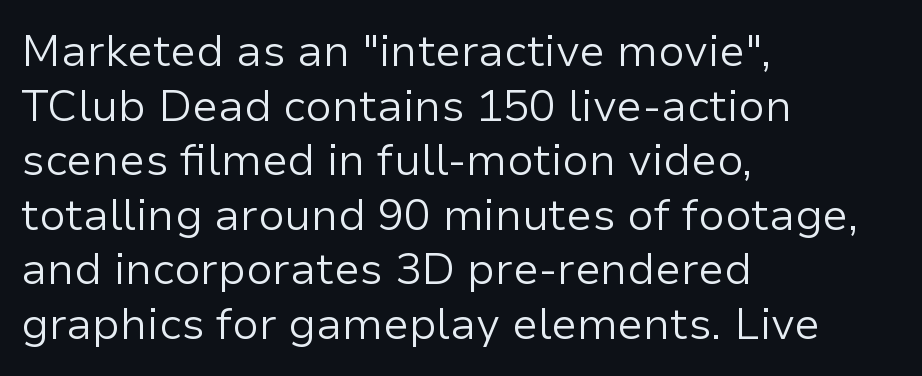
{"serif": "no", "italic": "no", "bold": "no", "weight": "light", "width": "normal", "stroke_contrast": "low", "x_height": "medium", "monospaced": "no", "underline": "no", "align": "left", "line_spacing_ratio": 1.24, "letter_spacing": "normal", "letter_spacing_em": 0.0, "glyph_px": 44}
